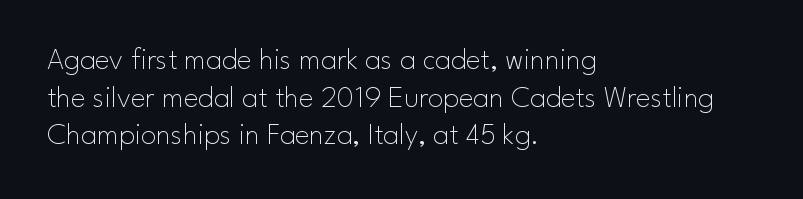
Do the letters lean? They stand straight. The font is comparable to plain body text, perhaps lighter. These lines stack with their left ends in a neat column. Character widths vary here, with narrow letters taking less room than wide ones.
